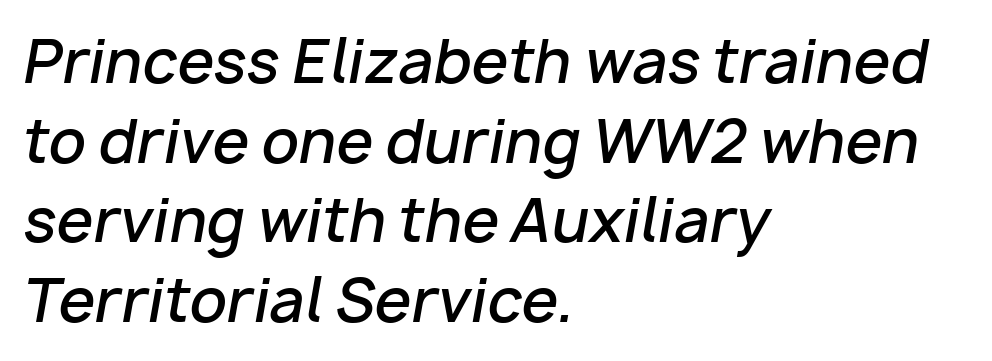
A typesetter would call this proportional, since set widths differ per character. The typography opts for an oblique posture over an upright one. The face used here is rendered with its standard letterfit. On the weight axis this lands at semibold, roughly 600. The area under the type is left untouched. This sample keeps an unexceptional amount of space between lines.
